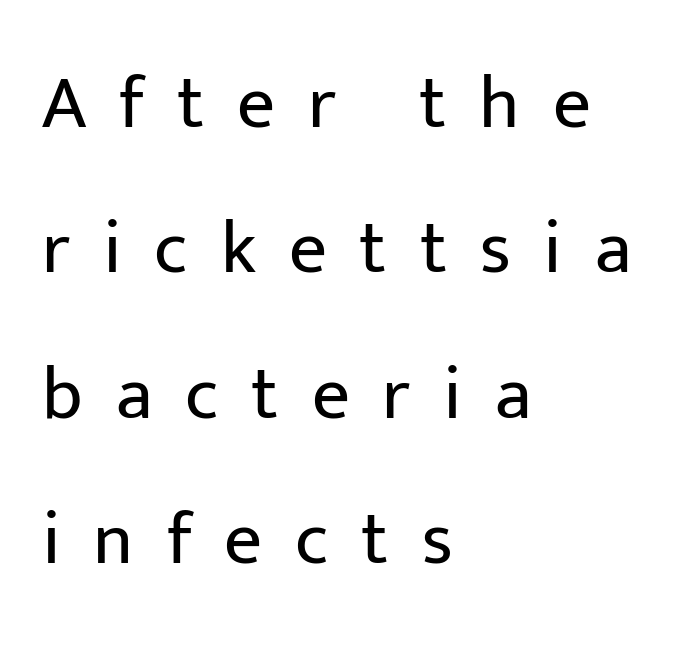
Q: Is the text bold? A: No.
Q: Is the text italic (slanted)? A: No, it is upright.
Q: Is the typeface a serif or a sans-serif typeface? A: Sans-serif.
Q: Is the text underlined? A: No.
Q: How is the paragraph aligned? A: Left-aligned.
Q: Is the spacing between letters normal or unusually wide? A: Unusually wide.
Q: Is the spacing between lines tight, normal or loose? A: Loose.
Q: Width (condensed, normal, or wide)? A: Normal.
Q: Stroke contrast? A: Low.
Q: x-height? A: Medium.
Q: Monospaced? A: No.
